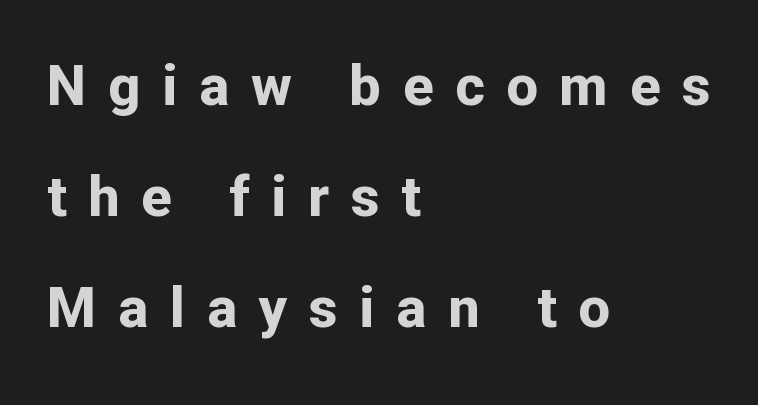
The sample has been set heavy, in full bold. A great deal of white space separates one row of letters from the next. Each letter's strokes conclude bluntly, with no projecting serifs. Nobody drew a line under any word here.
